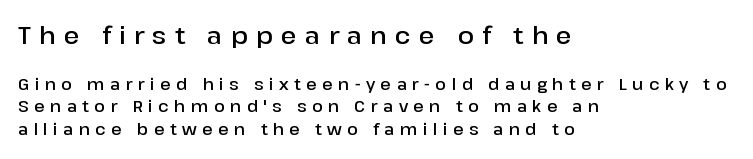
The image shows 24 px text type, upright; set left-aligned, normal line spacing (1.43x), unusually wide letter spacing (+0.34 em), not underlined; the first (top) block is 1.5x larger.
